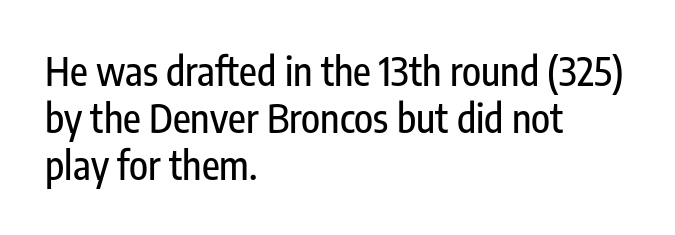
The image shows 39 px condensed sans-serif type, upright; set left-aligned, line spacing 1.21x, normal letter spacing, not underlined; low stroke contrast and a medium x-height.
